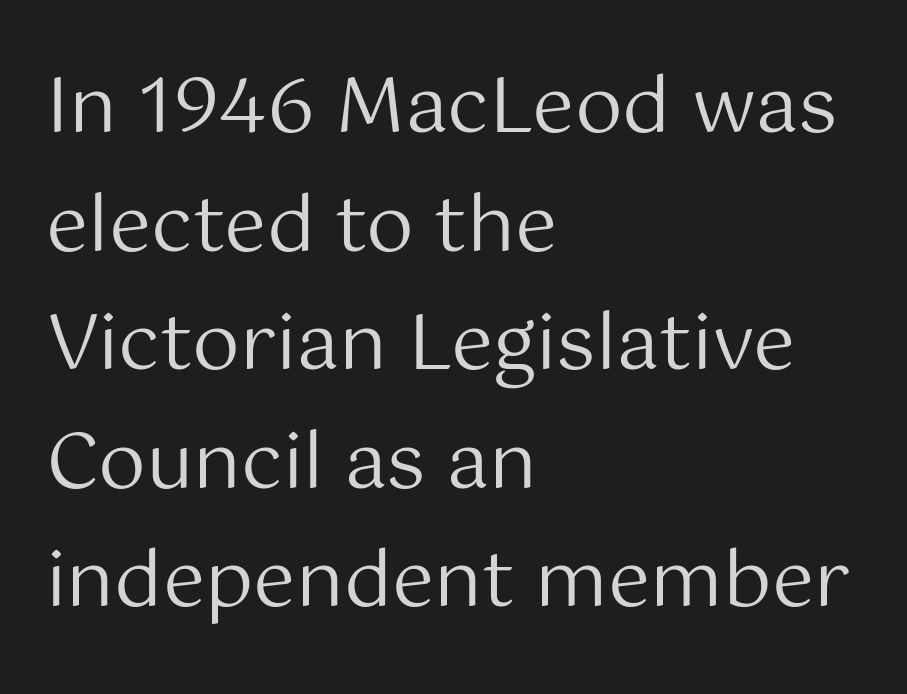
The face looks like a standard text weight, possibly lighter. Tracking value appears to be zero — textbook default spacing. Nope, not italic — everything's standing straight. Rows of type keep a routine distance in the vertical direction. This rendering employs a face without finishing strokes, i.e., a sans-serif.
